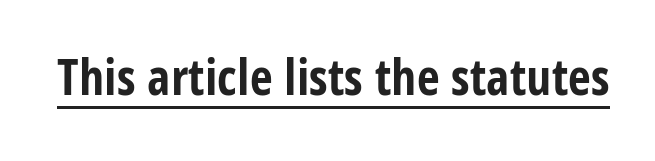
The lettering holds an erect, upright posture throughout. Is there an underline? Yes — a line sits under the letters. Nothing unusual about the tracking: characters are spaced as the font intends. Weight check: bold — yes, fully. The passage shown is typed in a proportional face where columns would drift. Grotesque or geometric, the face here clearly has no serifs.
